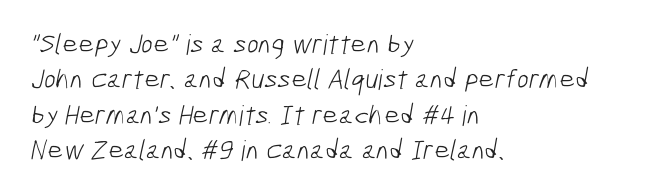
Line beginnings align vertically; line endings do not. This rendering features lettering with no underline. Is this a fixed-width face? No — the glyphs have proportional, varying widths. Rows of type keep a routine distance in the vertical direction. Classification — sans serif. Inter-character spacing is left at the font's built-in metrics.
